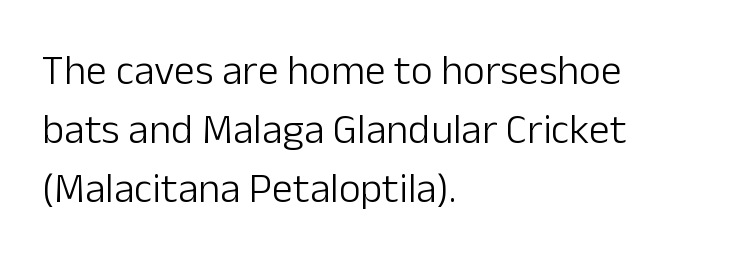
The image shows 42 px light sans-serif type, upright; set left-aligned, normal line spacing (1.41x), normal letter spacing, not underlined; low stroke contrast and a medium x-height.
